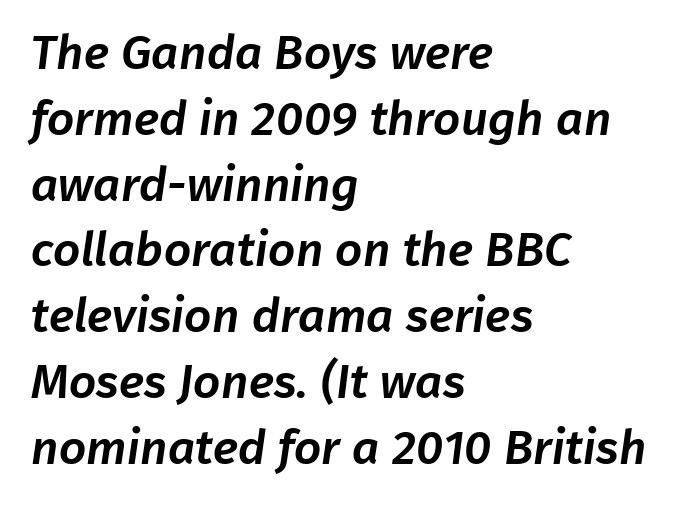
The image shows 48 px sans-serif type; set left-aligned, normal line spacing (1.37x), normal letter spacing, not underlined; low stroke contrast and a medium x-height.
